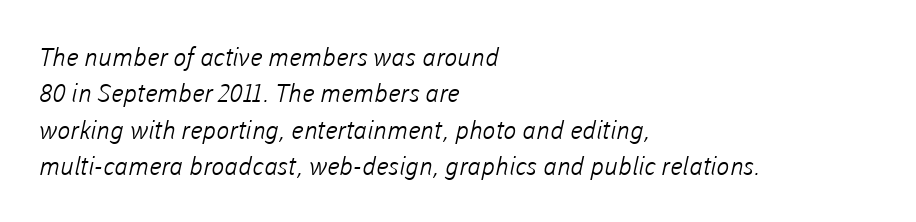
{"bold": "no", "underline": "no", "align": "left", "line_spacing": "normal", "line_spacing_ratio": 1.46, "letter_spacing": "normal", "letter_spacing_em": 0.0, "glyph_px": 25}
